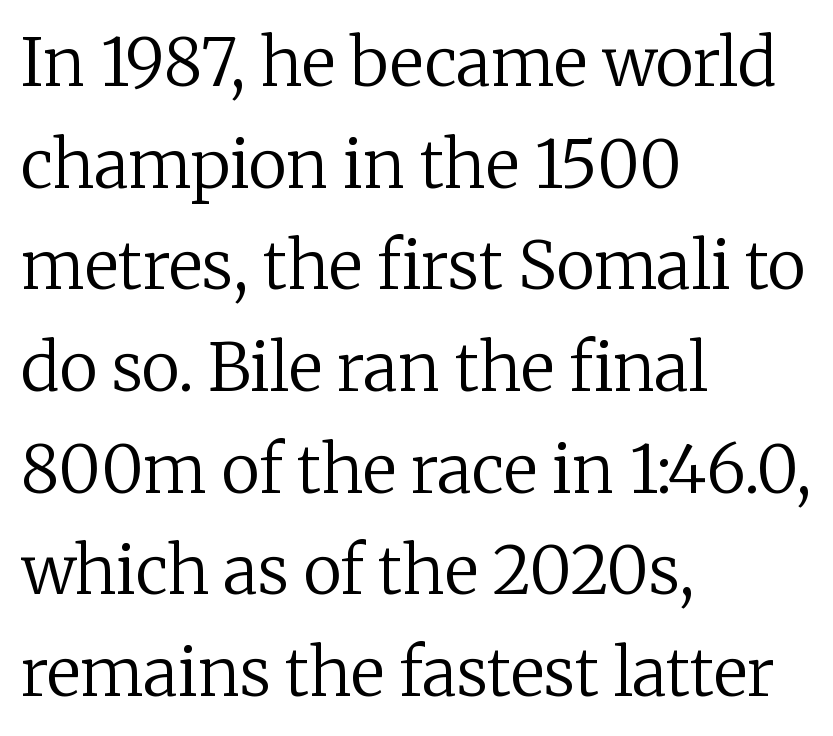
Q: Is the text bold? A: No.
Q: Is the text italic (slanted)? A: No, it is upright.
Q: Is the typeface a serif or a sans-serif typeface? A: Serif.
Q: Is the text underlined? A: No.
Q: How is the paragraph aligned? A: Left-aligned.
Q: Is the spacing between letters normal or unusually wide? A: Normal.
Q: Is the spacing between lines tight, normal or loose? A: Normal.
Q: Width (condensed, normal, or wide)? A: Normal.
Q: Stroke contrast? A: Low.
Q: x-height? A: Medium.
Q: Monospaced? A: No.
